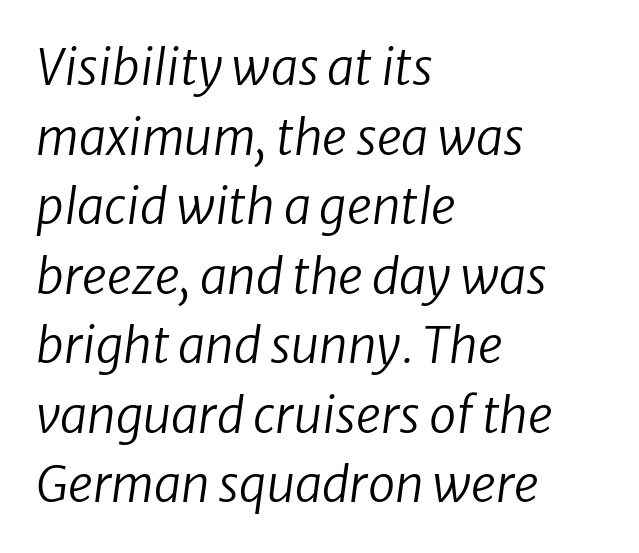
Line spacing here is normal. Look at the bottom of the vertical strokes: they stop flat, with no serifs. These glyphs show unthickened strokes, regular width or finer. Type without underlining. The face used here is proportionally spaced, like ordinary book or web type. A typesetter would call this zero additional tracking.
